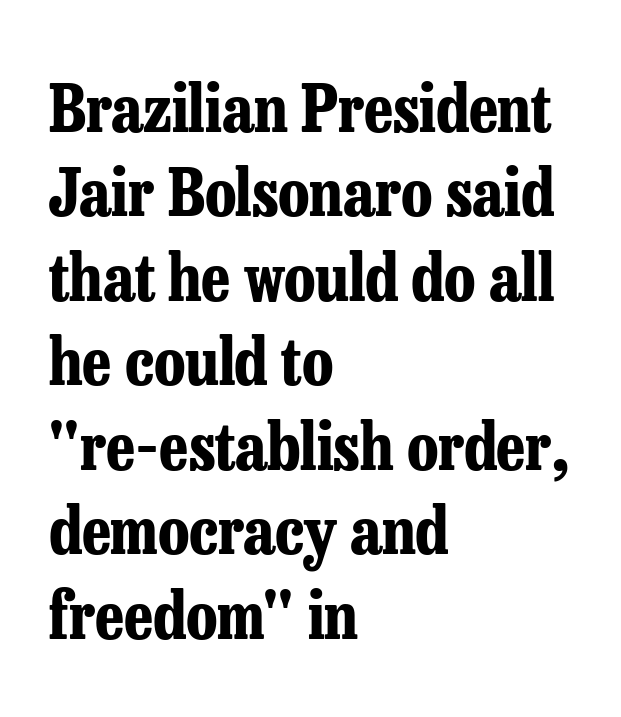
Q: Is the text bold? A: Yes.
Q: Is the text italic (slanted)? A: No, it is upright.
Q: Is the typeface a serif or a sans-serif typeface? A: Serif.
Q: Is the text underlined? A: No.
Q: How is the paragraph aligned? A: Left-aligned.
Q: Is the spacing between letters normal or unusually wide? A: Normal.
Q: Is the spacing between lines tight, normal or loose? A: Normal.
Q: Width (condensed, normal, or wide)? A: Condensed.
Q: Stroke contrast? A: Low.
Q: x-height? A: Medium.
Q: Monospaced? A: No.
